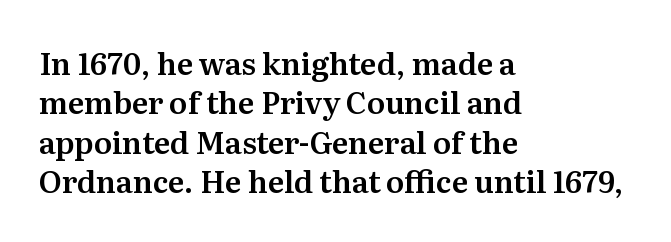
Q: Is the text italic (slanted)? A: No, it is upright.
Q: Is the typeface a serif or a sans-serif typeface? A: Serif.
Q: Is the text underlined? A: No.
Q: How is the paragraph aligned? A: Left-aligned.
Q: Is the spacing between letters normal or unusually wide? A: Normal.
Q: Is the spacing between lines tight, normal or loose? A: Normal.
Q: Width (condensed, normal, or wide)? A: Normal.
Q: Stroke contrast? A: Medium.
Q: x-height? A: Medium.
Q: Monospaced? A: No.
